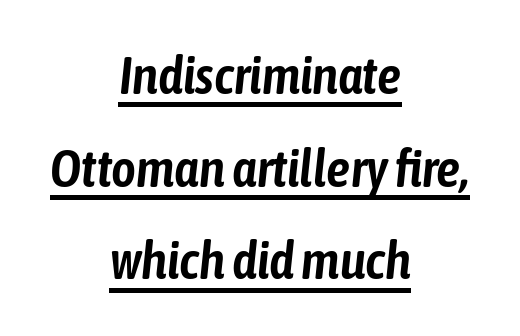
Varying glyph widths throughout — classic text-font behaviour. Observe the lean: these are italic letterforms. Beneath each row of characters lies a ruled line. The letterforms sit shoulder to shoulder at normal distance.
